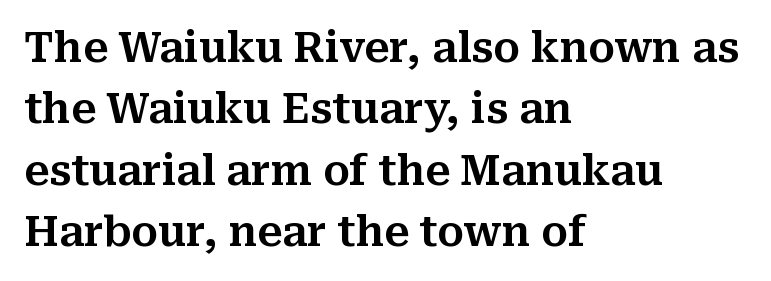
Q: Is the text italic (slanted)? A: No, it is upright.
Q: Is the typeface a serif or a sans-serif typeface? A: Serif.
Q: Is the text underlined? A: No.
Q: How is the paragraph aligned? A: Left-aligned.
Q: Is the spacing between letters normal or unusually wide? A: Normal.
Q: Is the spacing between lines tight, normal or loose? A: Normal.
Q: Width (condensed, normal, or wide)? A: Normal.
Q: Stroke contrast? A: Medium.
Q: x-height? A: Medium.
Q: Monospaced? A: No.
